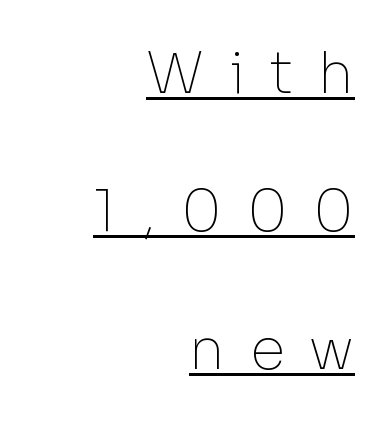
Q: Is the text bold? A: No.
Q: Is the text italic (slanted)? A: No, it is upright.
Q: Is the typeface a serif or a sans-serif typeface? A: Sans-serif.
Q: Is the text underlined? A: Yes.
Q: How is the paragraph aligned? A: Right-aligned.
Q: Is the spacing between letters normal or unusually wide? A: Unusually wide.
Q: Is the spacing between lines tight, normal or loose? A: Loose.
Q: Width (condensed, normal, or wide)? A: Normal.
Q: Stroke contrast? A: Low.
Q: x-height? A: Medium.
Q: Monospaced? A: No.
